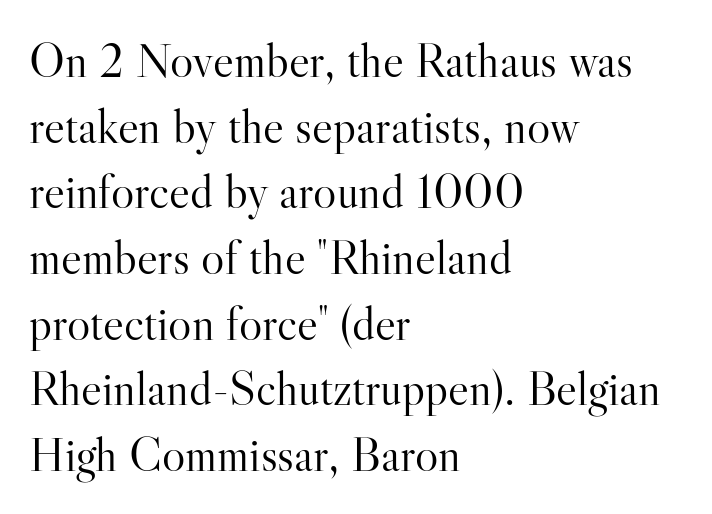
Posture: upright roman. Has an underline been added? It has not. Tracking value appears to be zero — textbook default spacing. The text was rendered using a seriffed face with decorative stroke endings.
